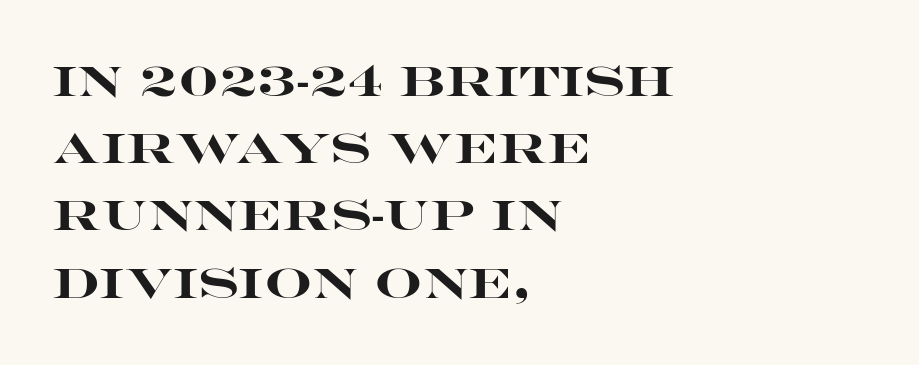
Reading down the column, the eye jumps a familiar distance to each next line. The foot of each line stays bare and open. You could call the tracking neutral — neither tight nor loose. Reading down the block, your eye returns to a fixed left position each line.
